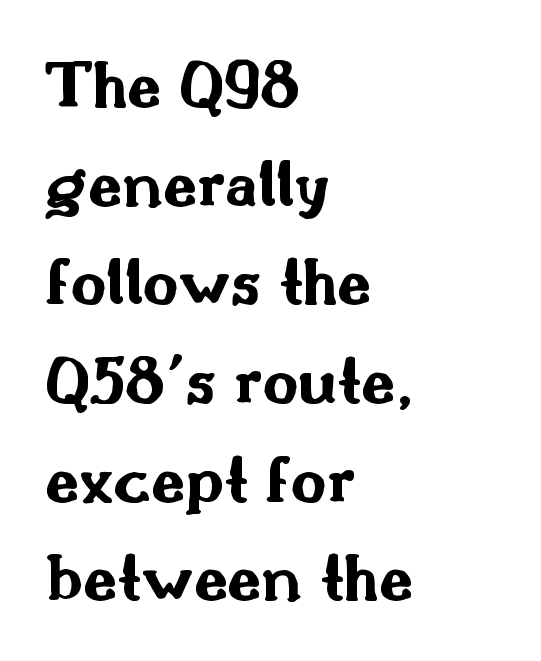
Q: Is the text bold? A: Yes.
Q: Is the text italic (slanted)? A: No, it is upright.
Q: Is the typeface a serif or a sans-serif typeface? A: Sans-serif.
Q: Is the text underlined? A: No.
Q: How is the paragraph aligned? A: Left-aligned.
Q: Is the spacing between letters normal or unusually wide? A: Normal.
Q: Is the spacing between lines tight, normal or loose? A: Normal.
Q: Width (condensed, normal, or wide)? A: Wide.
Q: Stroke contrast? A: Medium.
Q: x-height? A: Small.
Q: Monospaced? A: No.
